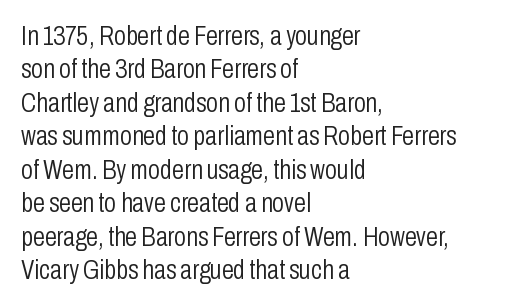
No letter is thick-stroked: the sample isn't bold. This rendering leaves character spacing at its baseline value. A bare baseline throughout the passage. Line beginnings align vertically; line endings do not. This sample uses an upright cut, with every glyph sitting square on the baseline.
